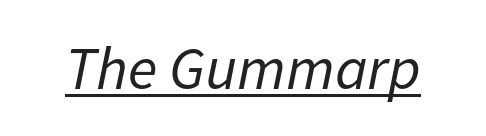
The image shows 61 px regular-weight type, italic (leaning right); set normal letter spacing, underlined; low stroke contrast and a medium x-height.
